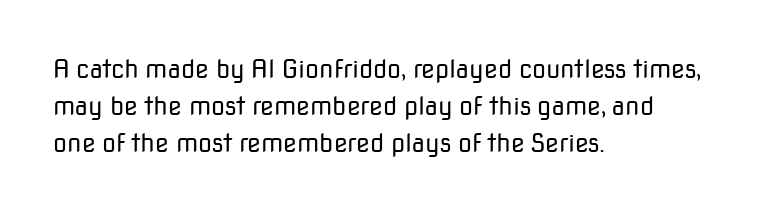
The image shows 25 px text type, upright; set left-aligned, normal line spacing (1.48x), normal letter spacing, not underlined.
